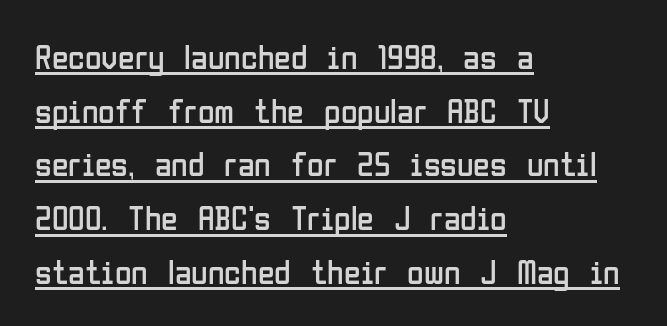
The rag falls on the right side of this text block. Check where the strokes stop: nothing finishes them off — pure sans. Vertical strokes here are truly vertical. The letters sit at their default tracking, neither squeezed nor spread.
